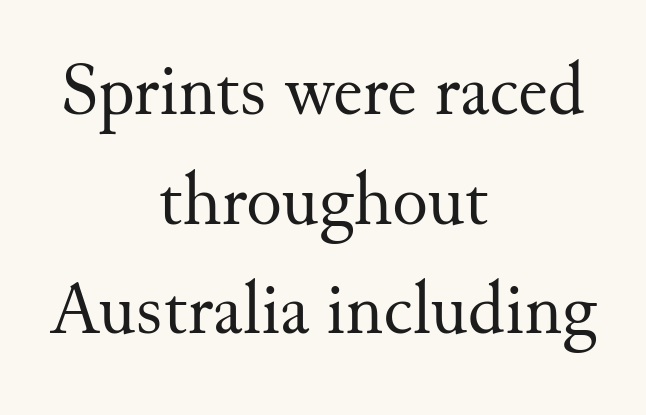
Note the varied advance widths — an 'i' is clearly narrower than an 'm'. Leading: standard. Unlike italic type, these characters show no tilt at all. Words appear dense and cohesive because spacing is normal. The typesetter chose a symmetrical, centered arrangement here.
